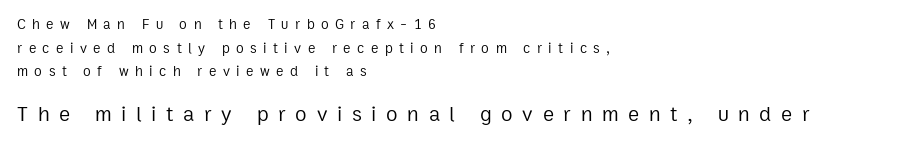
Leading matches the norm, producing a regular column. The type sits square on the baseline with zero lean. Heft: none added — not bold. Whoever set this made the second block the dominant, larger element. This rendering widens character spacing well past its baseline value. Type without underlining.
